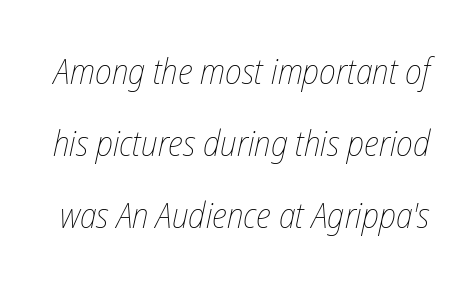
{"italic": "yes", "lean": "right", "slant_degrees": 12, "bold": "no", "weight": "thin", "width": "condensed", "stroke_contrast": "low", "x_height": "medium", "monospaced": "no", "underline": "no", "line_spacing": "loose", "line_spacing_ratio": 2.0, "letter_spacing": "normal", "letter_spacing_em": 0.0, "glyph_px": 36}
